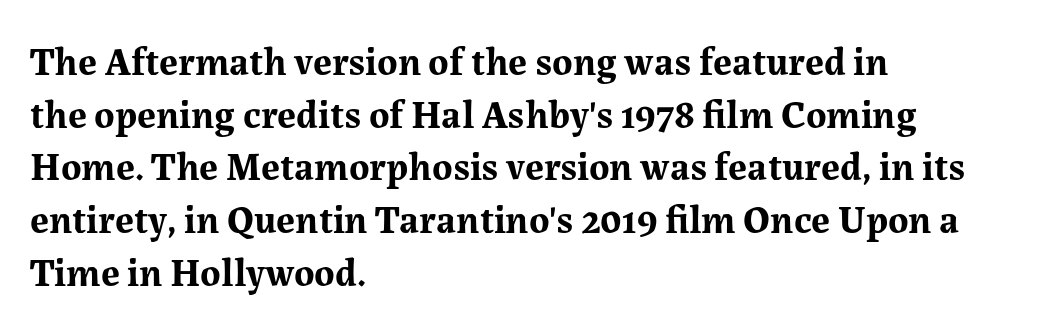
Q: Is the text bold? A: Yes.
Q: Is the text italic (slanted)? A: No, it is upright.
Q: Is the typeface a serif or a sans-serif typeface? A: Serif.
Q: Is the text underlined? A: No.
Q: How is the paragraph aligned? A: Left-aligned.
Q: Is the spacing between letters normal or unusually wide? A: Normal.
Q: Is the spacing between lines tight, normal or loose? A: Normal.
Q: Width (condensed, normal, or wide)? A: Normal.
Q: Stroke contrast? A: Medium.
Q: x-height? A: Medium.
Q: Monospaced? A: No.
